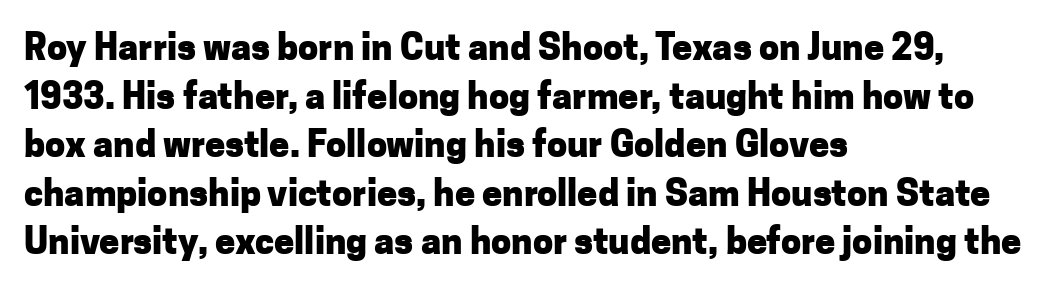
Think of a printed novel: that variable character pitch is what you see here. The lines in this sample share a left origin and differ only in where they stop. Does the weight exceed regular? Yes, all the way to bold. The font's upright variant was chosen for this text. Each row of text sits above clean, open space.
